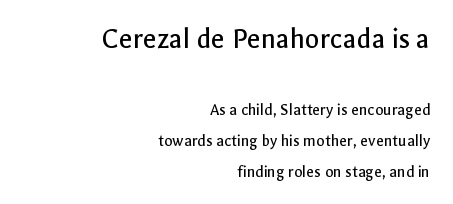
{"serif": "no", "italic": "no", "bold": "no", "weight": "regular", "width": "normal", "x_height": "medium", "monospaced": "no", "underline": "no", "align": "right", "line_spacing_ratio": 1.81, "letter_spacing": "normal", "letter_spacing_em": 0.0, "larger_block": "first", "size_ratio": 1.76, "glyph_px": 30}
